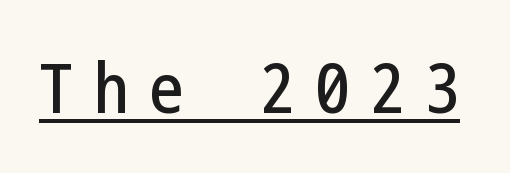
{"serif": "no", "italic": "no", "width": "condensed", "stroke_contrast": "low", "x_height": "medium", "underline": "yes", "letter_spacing": "wide", "letter_spacing_em": 0.3, "glyph_px": 69}
